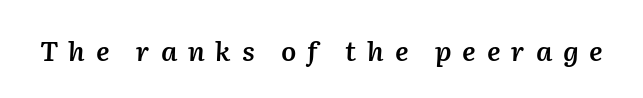
Each word looks stretched out because of the extra space between its letters. Does the lettering tilt? It does — this is italic. The space directly below the letters is spotless. In terms of weight, the rendering is demibold, just under bold.
